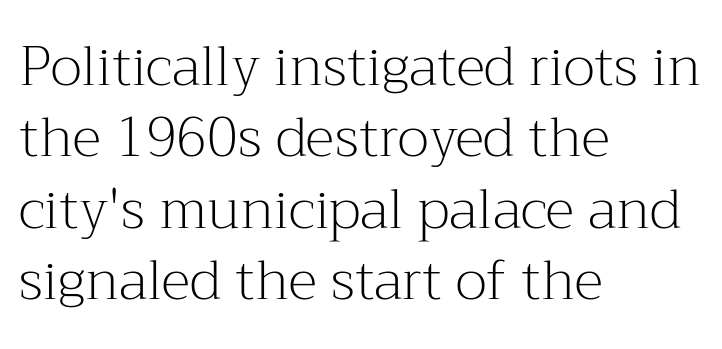
Q: Is the text bold? A: No.
Q: Is the text italic (slanted)? A: No, it is upright.
Q: Is the typeface a serif or a sans-serif typeface? A: Serif.
Q: Is the text underlined? A: No.
Q: How is the paragraph aligned? A: Left-aligned.
Q: Is the spacing between letters normal or unusually wide? A: Normal.
Q: Is the spacing between lines tight, normal or loose? A: Normal.
Q: Width (condensed, normal, or wide)? A: Normal.
Q: Stroke contrast? A: Medium.
Q: x-height? A: Medium.
Q: Monospaced? A: No.
